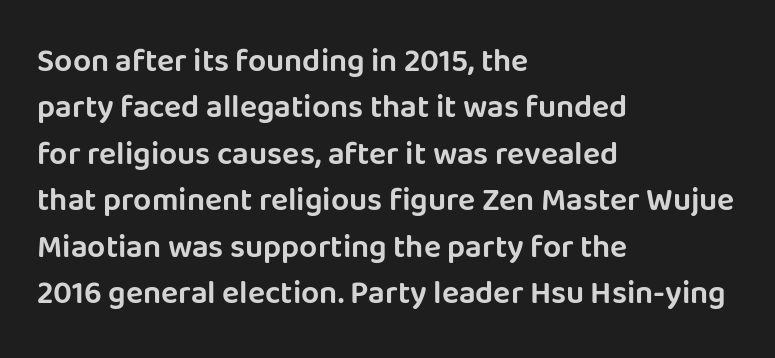
The image shows 32 px sans-serif type, upright; set left-aligned, normal line spacing (1.45x), normal letter spacing, not underlined; low stroke contrast and a large x-height.
